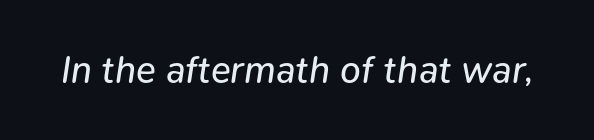
The image shows 37 px regular-weight type, italic (leaning right); set normal letter spacing, not underlined; low stroke contrast and a medium x-height.
